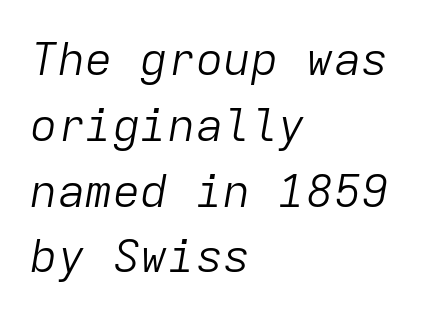
Is this a fixed-width face? Yes — each glyph sits in an identical cell. This rendering leaves character spacing at its baseline value. The designer left line spacing at the default. In terms of posture, this sample is oblique. Decoration check: the copy has no underline.
